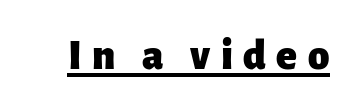
{"serif": "no", "italic": "no", "bold": "yes", "weight": "heavy", "width": "normal", "stroke_contrast": "low", "x_height": "medium", "monospaced": "no", "underline": "yes", "letter_spacing": "wide", "letter_spacing_em": 0.24, "glyph_px": 43}
